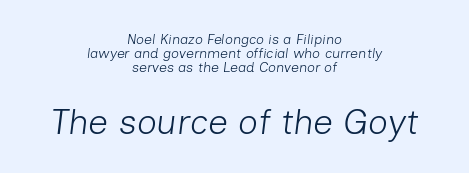
The image shows 35 px light type, italic (leaning right); set centered, tight line spacing (0.99x), normal letter spacing, not underlined; the second (bottom) block is 2.5x larger; low stroke contrast and a medium x-height.
